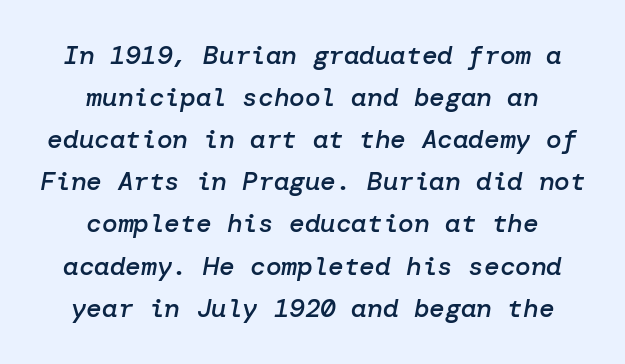
{"italic": "yes", "lean": "right", "slant_degrees": 10, "bold": "semi", "underline": "no", "align": "center", "line_spacing": "normal", "line_spacing_ratio": 1.62, "letter_spacing": "normal", "letter_spacing_em": 0.0, "glyph_px": 26}
